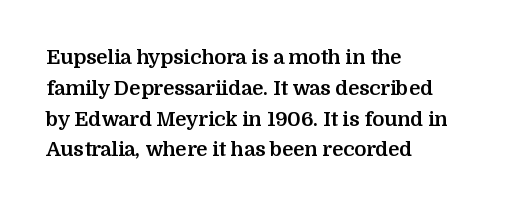
The image shows 20 px bold type, upright; set left-aligned, normal line spacing (1.54x), normal letter spacing, not underlined.
